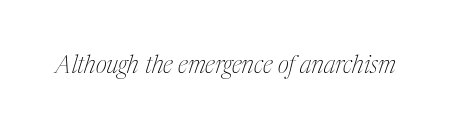
{"italic": "yes", "lean": "right", "slant_degrees": 17, "bold": "no", "underline": "no", "letter_spacing": "normal", "letter_spacing_em": 0.0, "glyph_px": 24}
